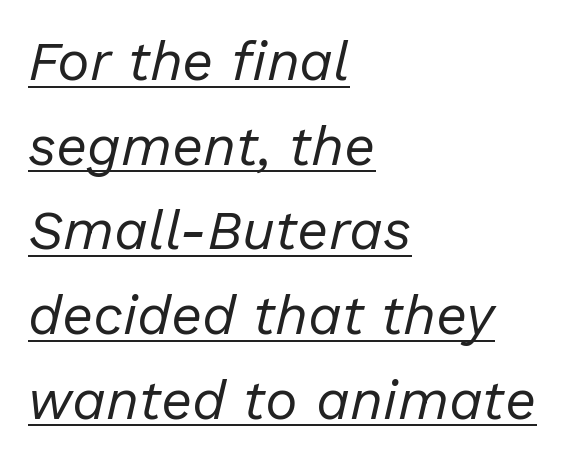
Q: Is the text bold? A: No.
Q: Is the text italic (slanted)? A: Yes, it leans right by about 13 degrees.
Q: Is the text underlined? A: Yes.
Q: How is the paragraph aligned? A: Left-aligned.
Q: Is the spacing between letters normal or unusually wide? A: Normal.
Q: Is the spacing between lines tight, normal or loose? A: Normal.
Q: Width (condensed, normal, or wide)? A: Normal.
Q: Stroke contrast? A: Low.
Q: x-height? A: Medium.
Q: Monospaced? A: No.
